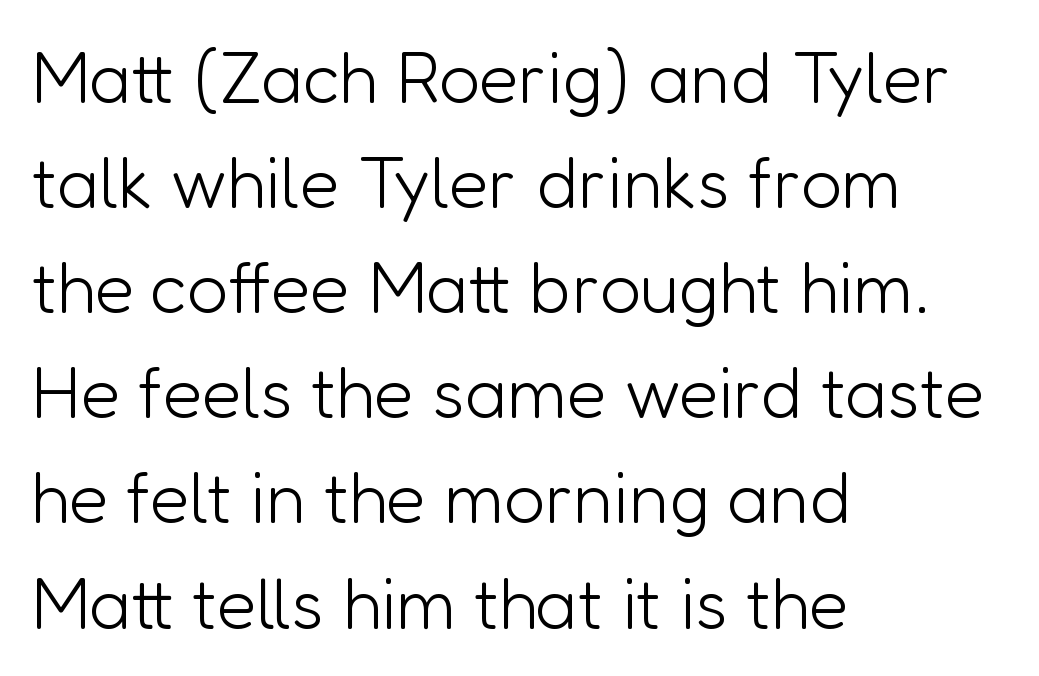
The image shows 72 px light sans-serif type, upright; set left-aligned, normal line spacing (1.46x), normal letter spacing, not underlined; low stroke contrast and a medium x-height.
